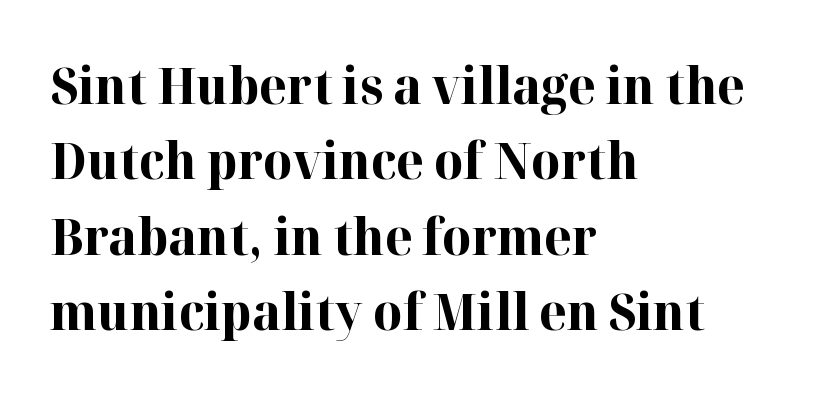
Q: Is the text bold? A: Yes.
Q: Is the text italic (slanted)? A: No, it is upright.
Q: Is the typeface a serif or a sans-serif typeface? A: Serif.
Q: Is the text underlined? A: No.
Q: How is the paragraph aligned? A: Left-aligned.
Q: Is the spacing between letters normal or unusually wide? A: Normal.
Q: Is the spacing between lines tight, normal or loose? A: Normal.
Q: Width (condensed, normal, or wide)? A: Normal.
Q: Stroke contrast? A: High.
Q: x-height? A: Medium.
Q: Monospaced? A: No.
